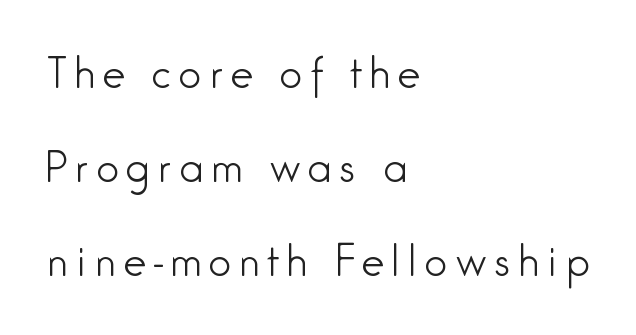
The image shows 40 px light, condensed sans-serif type, upright; set left-aligned, loose line spacing (2.35x), unusually wide letter spacing (+0.2 em), not underlined; low stroke contrast and a medium x-height.
